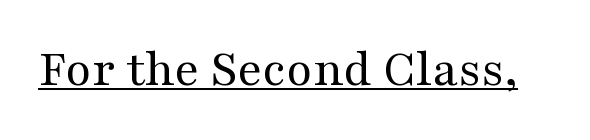
Font category for this specimen: serif. Between one letter and the next there's only the usual sliver of space. Do the letters lean? They stand straight. Notice how a bar underscores the lettering throughout. Compared with a typical body face, this is equally light or lighter still.
